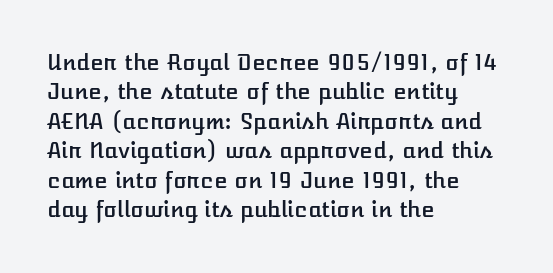
Reading down the block, your eye returns to a fixed left position each line. The type sits square on the baseline with zero lean. The space directly below the letters is spotless. Notice how descenders clear the ascenders below comfortably — that's standard leading. Each word holds together tightly as a unit, with standard inter-letter gaps.
